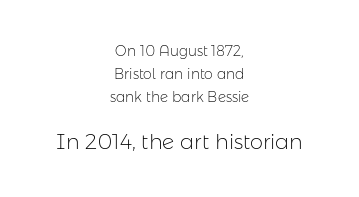
Q: Is the text bold? A: No.
Q: Is the text italic (slanted)? A: No, it is upright.
Q: Is the text underlined? A: No.
Q: How is the paragraph aligned? A: Centered.
Q: Is the spacing between letters normal or unusually wide? A: Normal.
Q: Is the spacing between lines tight, normal or loose? A: Normal.
Q: Which block of text is set in a larger size, the first (top) or the second (bottom)? A: The second (bottom) one.
